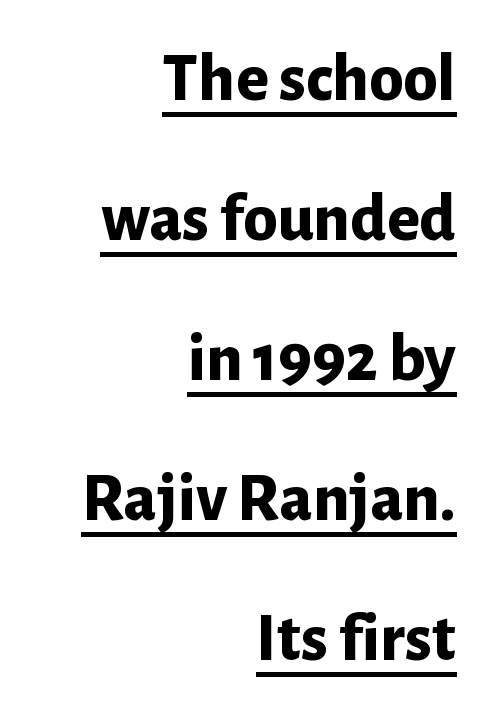
Q: Is the text bold? A: Yes.
Q: Is the text italic (slanted)? A: No, it is upright.
Q: Is the typeface a serif or a sans-serif typeface? A: Sans-serif.
Q: Is the text underlined? A: Yes.
Q: How is the paragraph aligned? A: Right-aligned.
Q: Is the spacing between letters normal or unusually wide? A: Normal.
Q: Is the spacing between lines tight, normal or loose? A: Loose.
Q: Width (condensed, normal, or wide)? A: Normal.
Q: Stroke contrast? A: Low.
Q: x-height? A: Medium.
Q: Monospaced? A: No.
